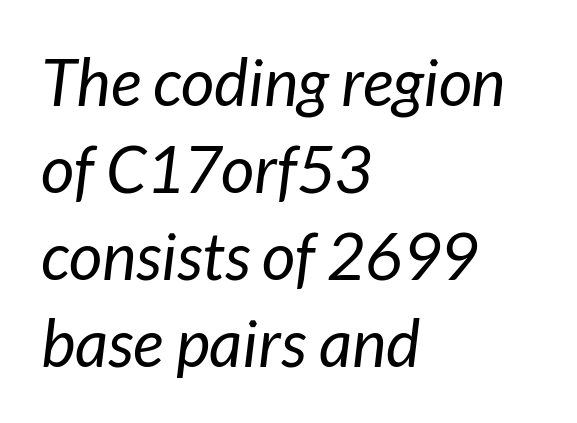
The image shows 65 px regular-weight type, italic (leaning right); set left-aligned, normal line spacing (1.34x), normal letter spacing, not underlined; low stroke contrast and a medium x-height.
